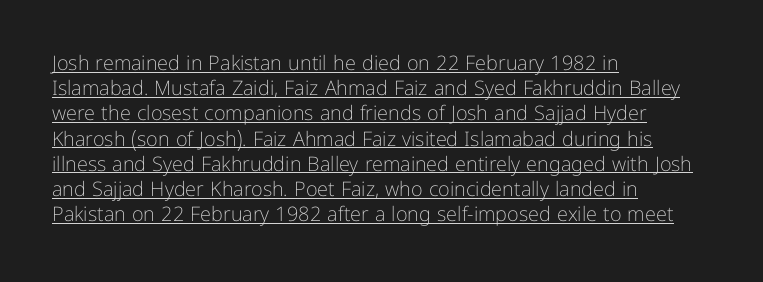
Glance below the letters and you will spot a drawn line. The letters stand upright; this is a roman face. The tracking reads as untouched default to a designer's eye. Is the stroke heavy? The answer is a plain regular-or-lighter.
